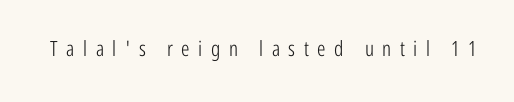
{"italic": "no", "bold": "no", "underline": "no", "letter_spacing": "wide", "letter_spacing_em": 0.41, "glyph_px": 21}
